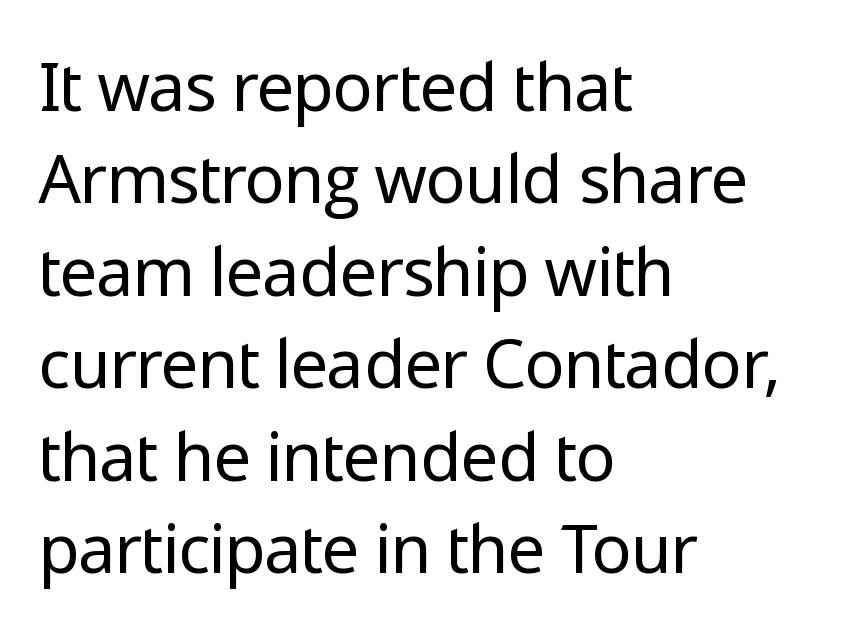
Is there much room between lines? A standard amount, neither cramped nor airy. A clean baseline with only descenders dipping below it. Character widths vary here, with narrow letters taking less room than wide ones. In terms of posture, this sample is upright.
